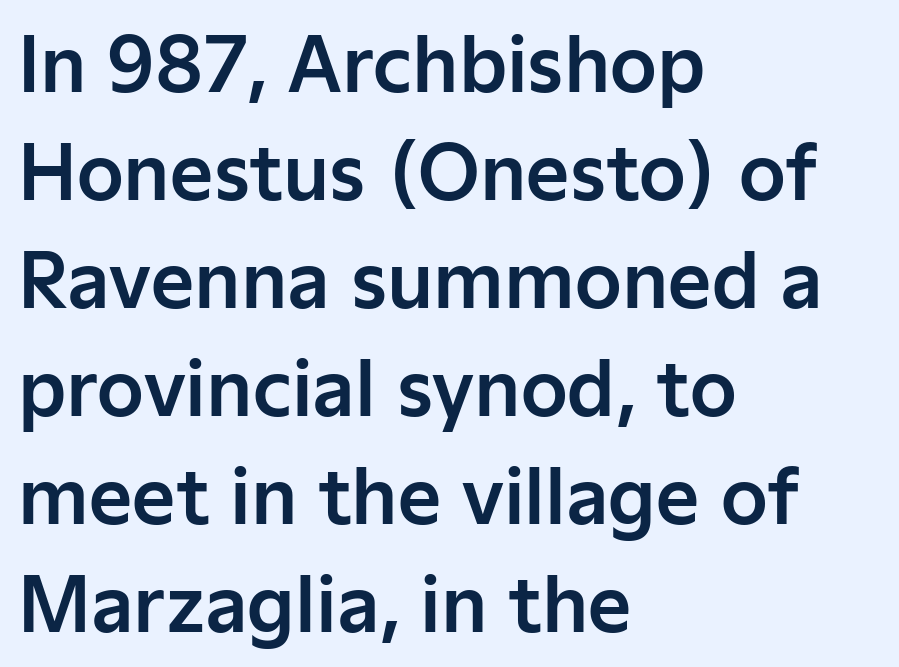
No feet cap the strokes, marking this as sans-serif type. The typography opts for an upright posture over an oblique one. The passage shown has conventional tracking throughout. One glance says typical: line gaps are just what's usual.
